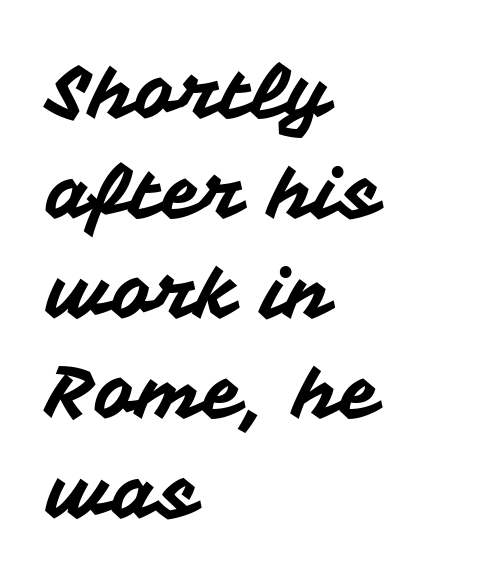
{"serif": "no", "width": "normal", "stroke_contrast": "medium", "x_height": "medium", "monospaced": "no", "underline": "no", "align": "left", "line_spacing": "normal", "line_spacing_ratio": 1.39, "letter_spacing": "normal", "letter_spacing_em": 0.0, "glyph_px": 72}
